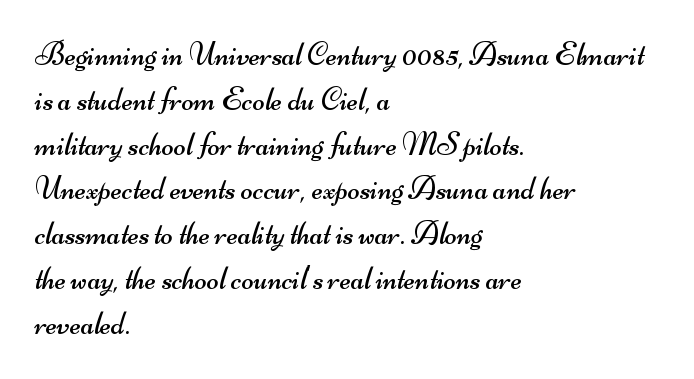
The image shows 32 px regular-weight, wide sans-serif type; set left-aligned, normal line spacing (1.4x), normal letter spacing, not underlined; medium stroke contrast and a small x-height.
